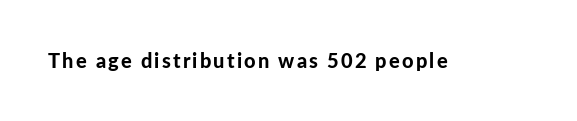
Q: Is the text bold? A: Yes.
Q: Is the text italic (slanted)? A: No, it is upright.
Q: Is the text underlined? A: No.
